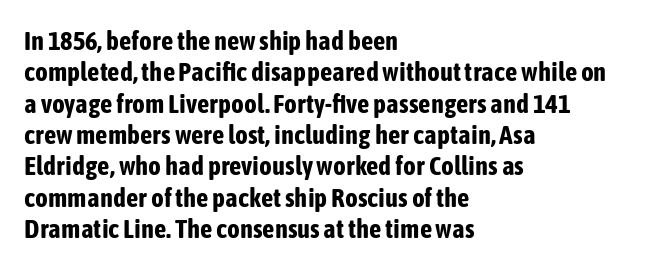
Q: Is the text bold? A: Yes.
Q: Is the text italic (slanted)? A: No, it is upright.
Q: Is the text underlined? A: No.
Q: How is the paragraph aligned? A: Left-aligned.
Q: Is the spacing between letters normal or unusually wide? A: Normal.
